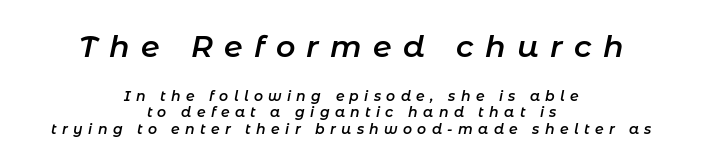
Q: Is the text bold? A: Semi-bold.
Q: Is the text italic (slanted)? A: Yes, it leans right by about 11 degrees.
Q: Is the text underlined? A: No.
Q: How is the paragraph aligned? A: Centered.
Q: Is the spacing between letters normal or unusually wide? A: Unusually wide.
Q: Which block of text is set in a larger size, the first (top) or the second (bottom)? A: The first (top) one.
Q: Width (condensed, normal, or wide)? A: Normal.
Q: Stroke contrast? A: Low.
Q: x-height? A: Medium.
Q: Monospaced? A: No.
